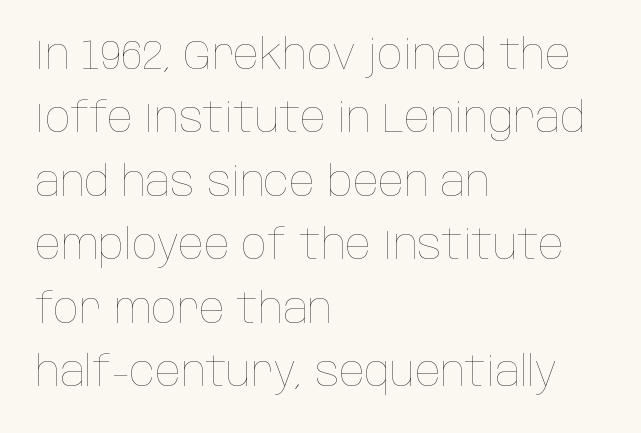
The leading is moderate, giving the passage an even texture. The font's upright variant was chosen for this text. The typeface has the unassuming heft of standard copy or less. Descenders are the only things crossing below the line. Layout note: lines flush left.
